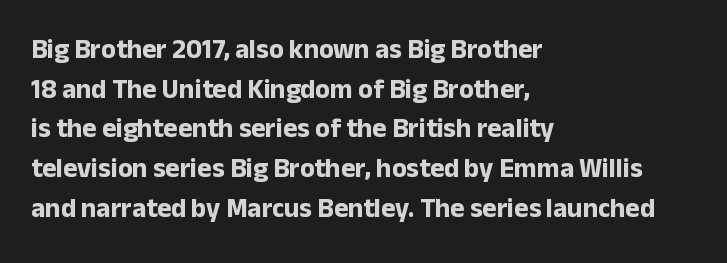
The glyphs are unaccompanied by any horizontal stroke below them. The characters look thick and weighty, a clear bold. Horizontally, the lines are justified to the leading edge only. Successive baselines arrive at the customary interval. Ordinary non-slanted type is in use.
